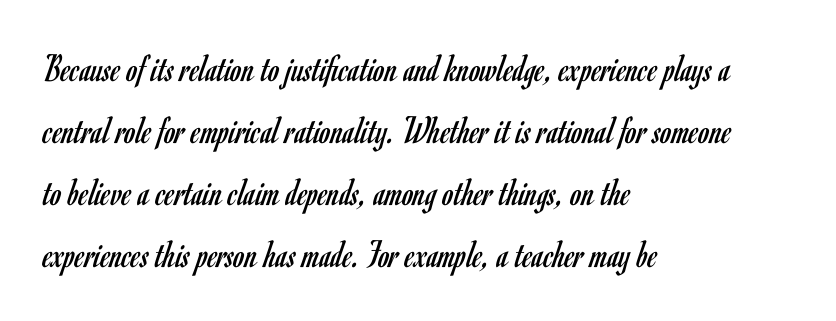
The words here are not underlined. These lines are composed in type without serifs. The passage shown is not bold in any degree. Which margin do the lines hug? The left one — the right edge is uneven. A typesetter would call this proportional, since set widths differ per character.
